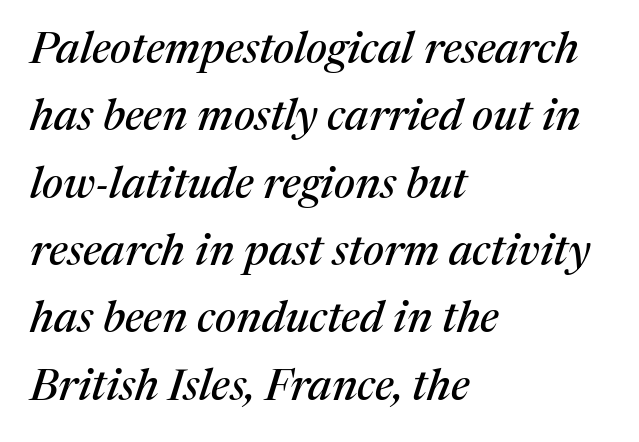
One-word summary of the alignment: left. Summary of vertical rhythm: regular, with standard interline spacing. Is the type slanted? Yes — the strokes lean at a clear angle. Proportional: the letters do not fall into vertical columns. Only glyphs here, with clear space below each row. Caption: standard tracking, unaltered.
